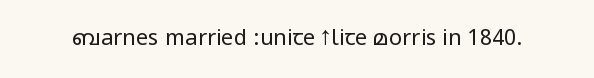
The space directly below the letters is spotless. Quick note: not italic, upright. The line texture is even and compact thanks to regular tracking. These glyphs show unthickened strokes, regular width or finer.
